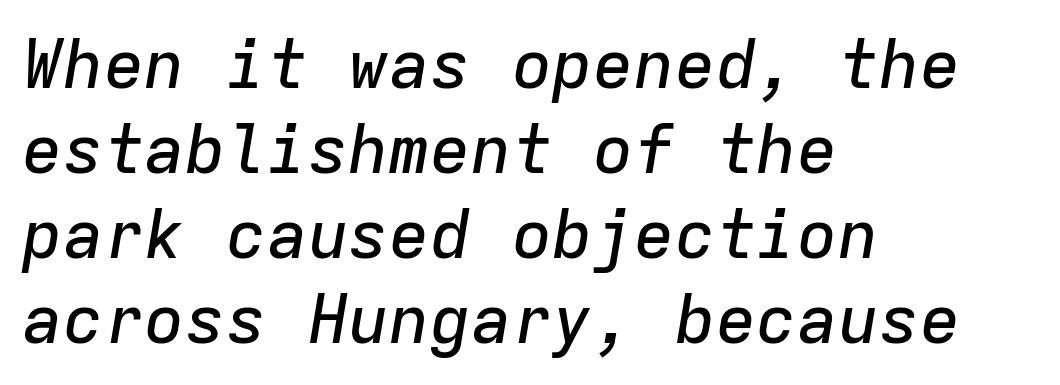
Q: Is the text italic (slanted)? A: Yes, it leans right by about 9 degrees.
Q: Is the text underlined? A: No.
Q: How is the paragraph aligned? A: Left-aligned.
Q: Is the spacing between letters normal or unusually wide? A: Normal.
Q: Is the spacing between lines tight, normal or loose? A: Normal.
Q: Width (condensed, normal, or wide)? A: Normal.
Q: Stroke contrast? A: Low.
Q: x-height? A: Medium.
Q: Monospaced? A: Yes.
